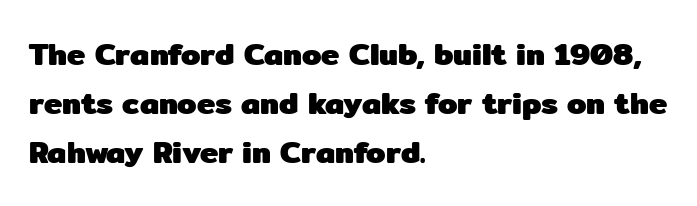
{"serif": "no", "italic": "no", "bold": "yes", "weight": "heavy", "width": "normal", "stroke_contrast": "low", "x_height": "medium", "monospaced": "no", "underline": "no", "align": "left", "line_spacing": "normal", "line_spacing_ratio": 1.58, "letter_spacing": "normal", "letter_spacing_em": 0.0, "glyph_px": 31}
